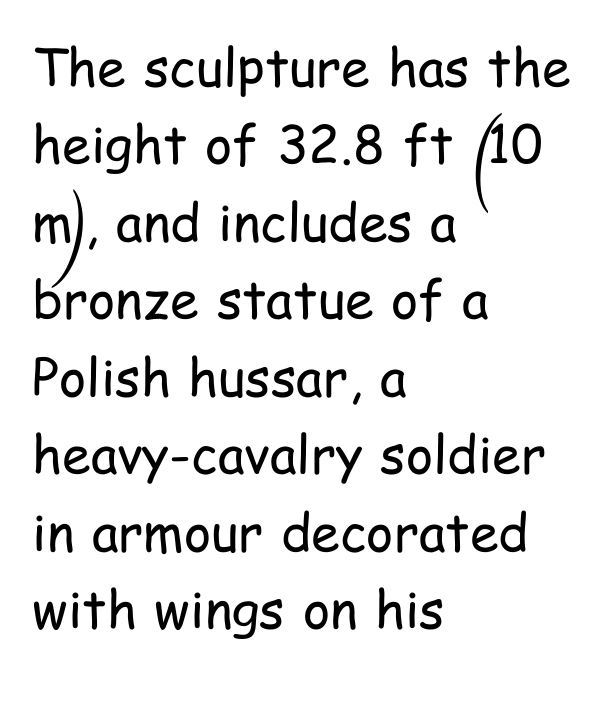
The image shows 52 px regular-weight, condensed sans-serif type, upright; set left-aligned, normal line spacing (1.49x), normal letter spacing, not underlined; low stroke contrast and a medium x-height.
